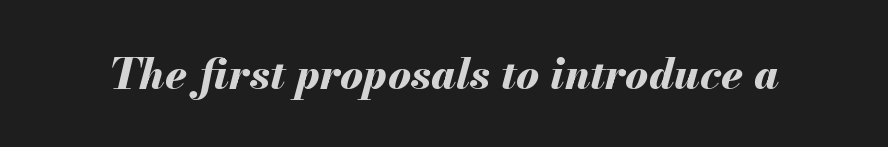
The image shows 43 px bold type, italic (leaning right); set normal letter spacing, not underlined; medium stroke contrast and a small x-height.
